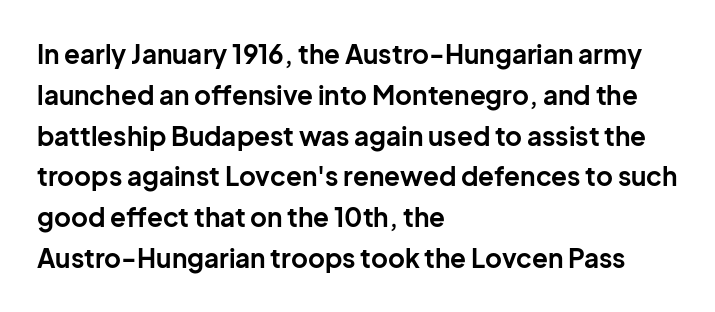
A dark, heavy texture on the line: the type is bold. Characters follow at the spacing the type designer built in. The designer left line spacing at the default. Unmarked baselines from the first word to the last. Posture: vertical.
